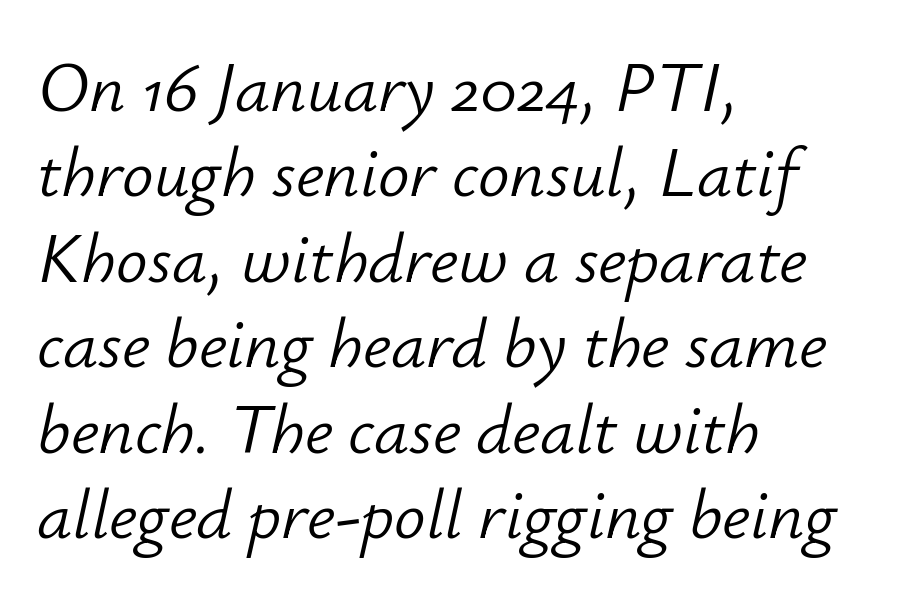
Q: Is the text bold? A: No.
Q: Is the text italic (slanted)? A: Yes, it leans right by about 12 degrees.
Q: Is the text underlined? A: No.
Q: How is the paragraph aligned? A: Left-aligned.
Q: Is the spacing between letters normal or unusually wide? A: Normal.
Q: Width (condensed, normal, or wide)? A: Normal.
Q: Stroke contrast? A: Low.
Q: x-height? A: Small.
Q: Monospaced? A: No.
